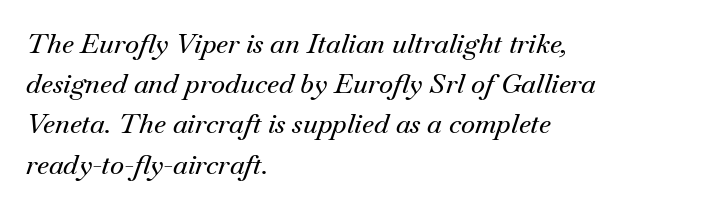
Regarding leading, the lines here are spaced in the standard way. Rule under the text: the space is simply empty. One-word summary of the alignment: left. Observe the ordinary spacing: letters are neighbours, not strangers.
